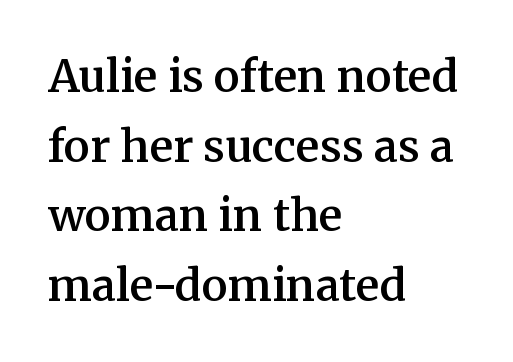
The image shows 44 px semibold serif type, upright; set left-aligned, normal line spacing (1.58x), normal letter spacing, not underlined; medium stroke contrast and a medium x-height.
